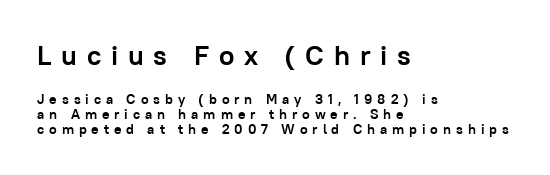
{"serif": "no", "italic": "no", "bold": "yes", "weight": "semibold", "width": "normal", "stroke_contrast": "low", "x_height": "medium", "monospaced": "no", "underline": "no", "align": "left", "line_spacing": "tight", "line_spacing_ratio": 1.08, "letter_spacing": "wide", "letter_spacing_em": 0.35, "larger_block": "first", "size_ratio": 2.0, "glyph_px": 28}
